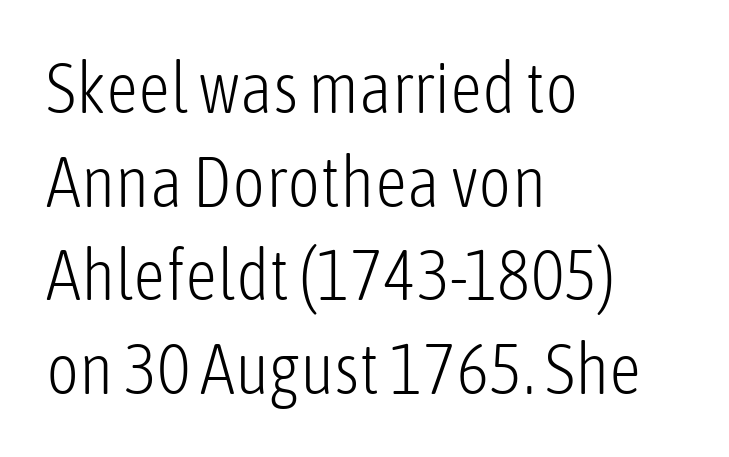
{"serif": "no", "italic": "no", "bold": "no", "weight": "light", "width": "condensed", "stroke_contrast": "low", "x_height": "medium", "monospaced": "no", "underline": "no", "align": "left", "line_spacing": "normal", "line_spacing_ratio": 1.32, "letter_spacing": "normal", "letter_spacing_em": 0.0, "glyph_px": 71}
